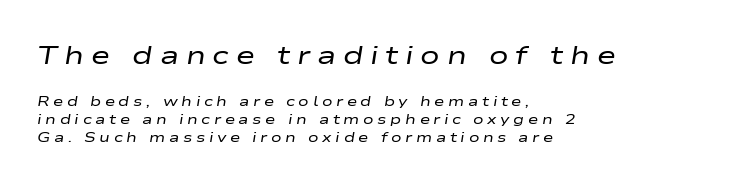
Horizontally, the lines are justified to the leading edge only. Does the bottom block carry the larger type? No, the top block does. These lines have a slow, spaced-out rhythm from letter to letter. This block has exactly the height ordinary leading produces.
